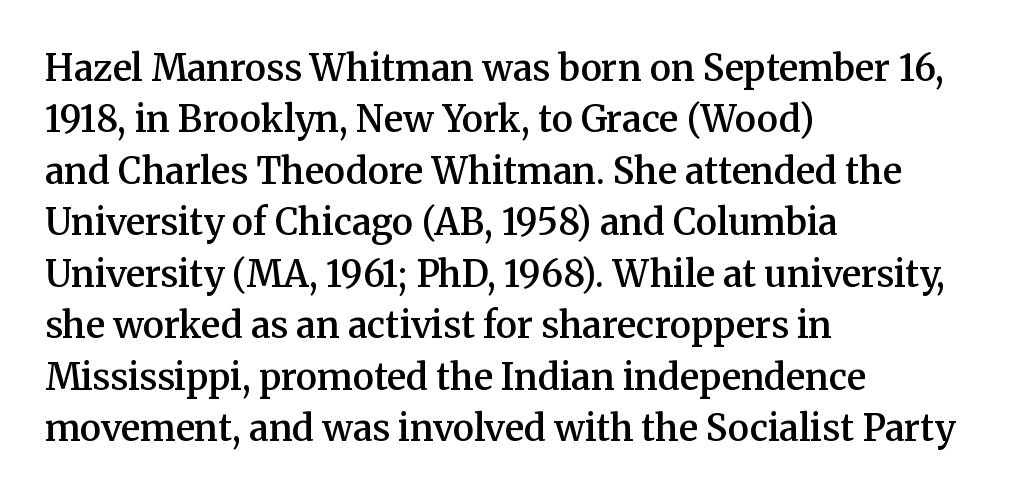
The image shows 36 px semibold serif type, upright; set left-aligned, normal line spacing (1.43x), normal letter spacing, not underlined; medium stroke contrast and a medium x-height.
